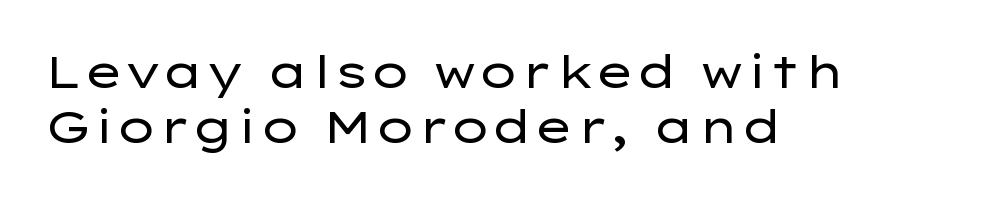
{"serif": "no", "italic": "no", "bold": "no", "weight": "regular", "width": "wide", "stroke_contrast": "low", "x_height": "medium", "monospaced": "no", "underline": "no", "align": "left", "line_spacing": "normal", "line_spacing_ratio": 1.25, "letter_spacing": "normal", "letter_spacing_em": 0.0, "glyph_px": 44}
